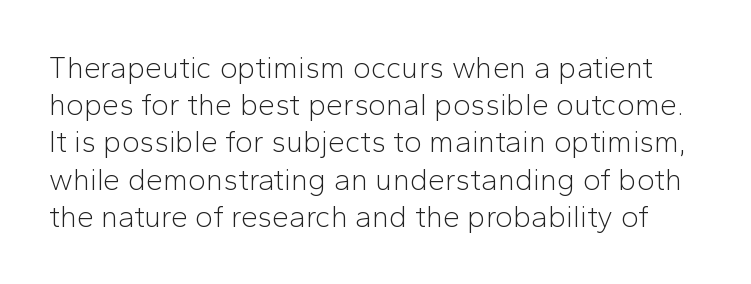
The image shows 30 px light sans-serif type, upright; set line spacing 1.24x, normal letter spacing, not underlined; low stroke contrast and a medium x-height.
